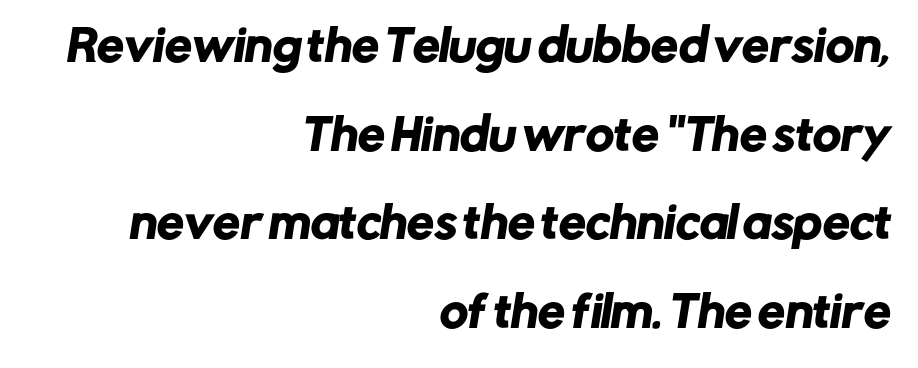
The image shows 43 px sans-serif type; set right-aligned, loose line spacing (2.06x), normal letter spacing, not underlined; low stroke contrast and a medium x-height.
